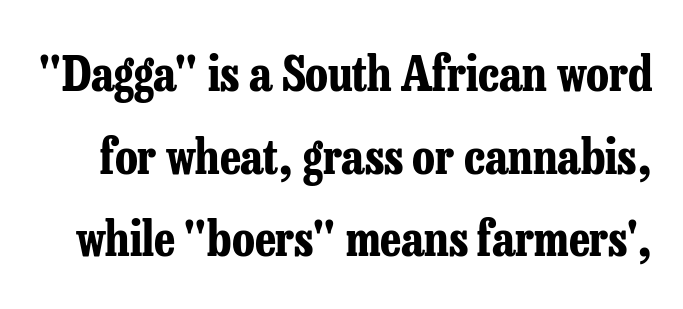
The image shows 48 px bold, condensed serif type, upright; set line spacing 1.72x, normal letter spacing, not underlined; low stroke contrast and a medium x-height.
